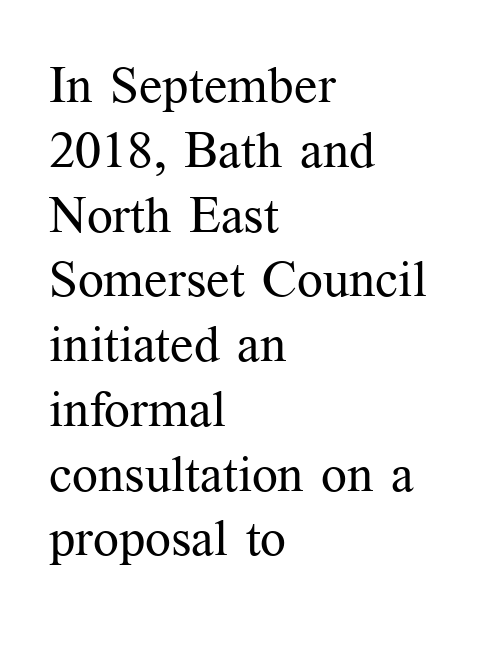
Italic? Not at all — the glyphs are vertical. The letters carry serifs — small finishing strokes at the ends of their stems. Do the characters align in a grid? No, the font is proportional. Weight: regular or lighter. This rendering leaves character spacing at its baseline value.
